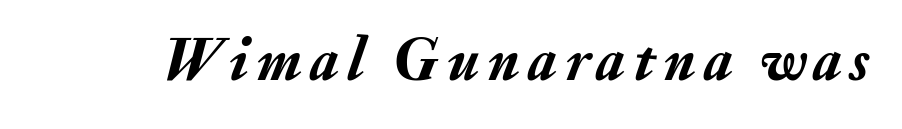
The image shows 62 px semibold type, italic (leaning right); set not underlined; medium stroke contrast and a small x-height.
